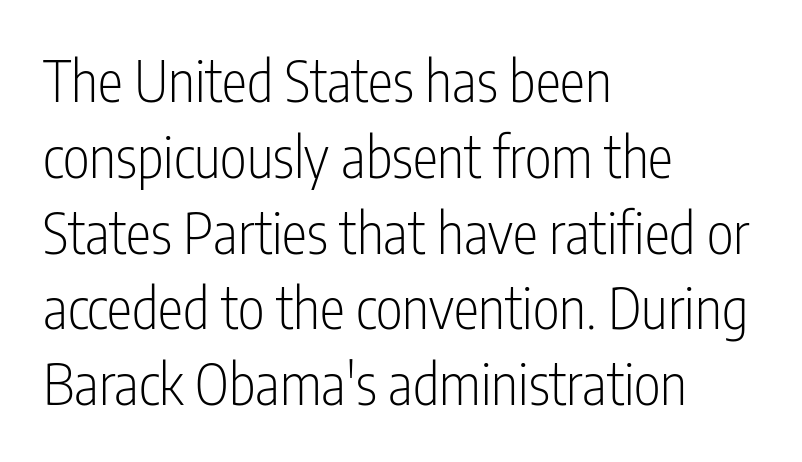
This sample is left-justified, so line endings fall wherever the words run out. Think standard paragraph weight, or any step lighter than that. Underlining? Definitely not there. Grotesque or geometric, the face here clearly has no serifs.
